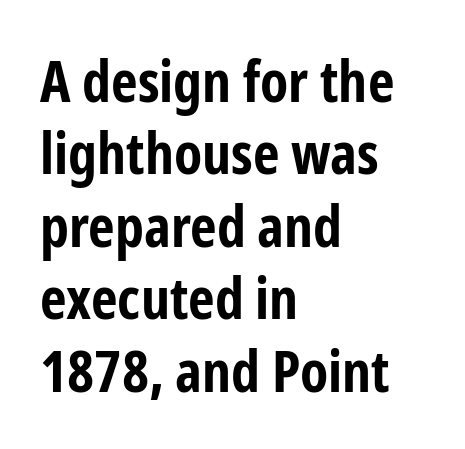
Quick note: underline off. The type is set solid horizontally, with unmodified tracking. You could not count columns in this text — the font is proportionally spaced. Does the copy run flush right? No — it runs flush left. The line-height multiplier appears to be the usual default. Unlike a traditional serif, this face leaves its strokes unadorned.
